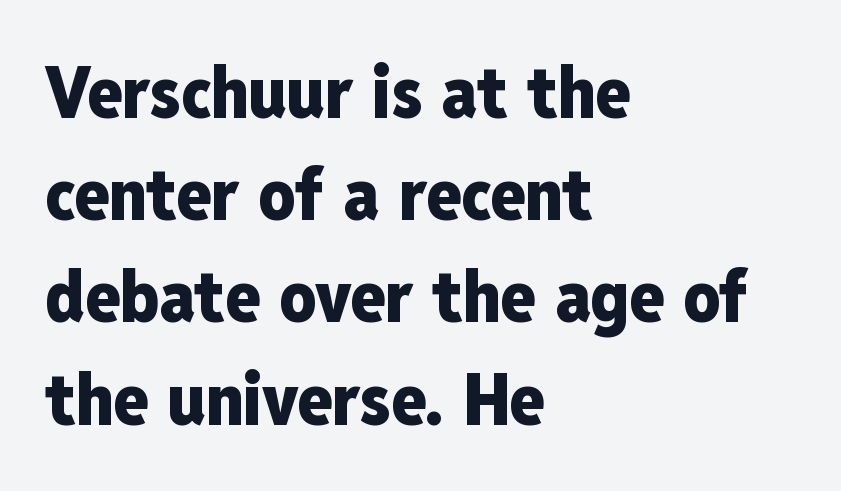
The image shows 72 px heavy, condensed sans-serif type, upright; set left-aligned, normal line spacing (1.42x), normal letter spacing, not underlined; low stroke contrast and a medium x-height.
